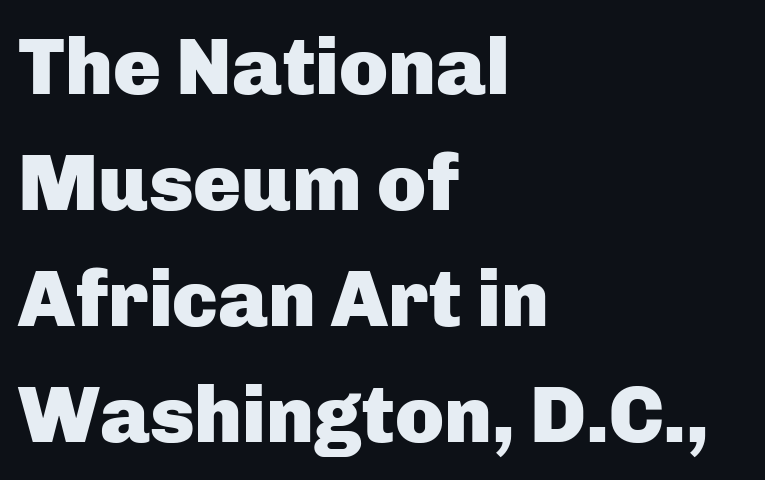
The image shows 80 px heavy sans-serif type, upright; set left-aligned, normal line spacing (1.45x), normal letter spacing, not underlined; low stroke contrast and a medium x-height.
